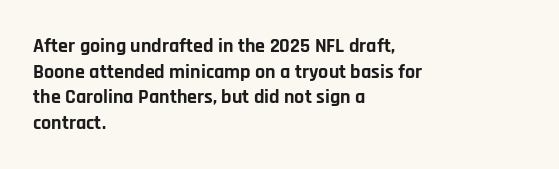
The image shows 20 px bold type, upright; set left-aligned, normal line spacing (1.28x), normal letter spacing, not underlined.
